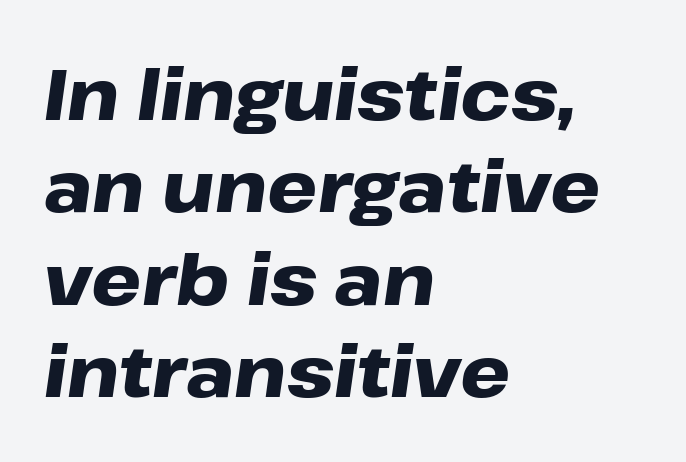
Each word holds together tightly as a unit, with standard inter-letter gaps. You could not count columns in this text — the font is proportionally spaced. Vertical spacing — default. The passage is arranged the way most books set body copy — flush left. Its strokes are broad and dark, the hallmark of bold type.
